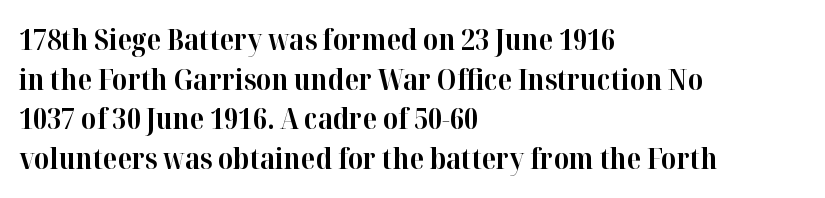
Q: Is the text bold? A: Yes.
Q: Is the text italic (slanted)? A: No, it is upright.
Q: Is the typeface a serif or a sans-serif typeface? A: Serif.
Q: Is the text underlined? A: No.
Q: How is the paragraph aligned? A: Left-aligned.
Q: Is the spacing between letters normal or unusually wide? A: Normal.
Q: Is the spacing between lines tight, normal or loose? A: Normal.
Q: Width (condensed, normal, or wide)? A: Normal.
Q: Stroke contrast? A: High.
Q: x-height? A: Medium.
Q: Monospaced? A: No.
